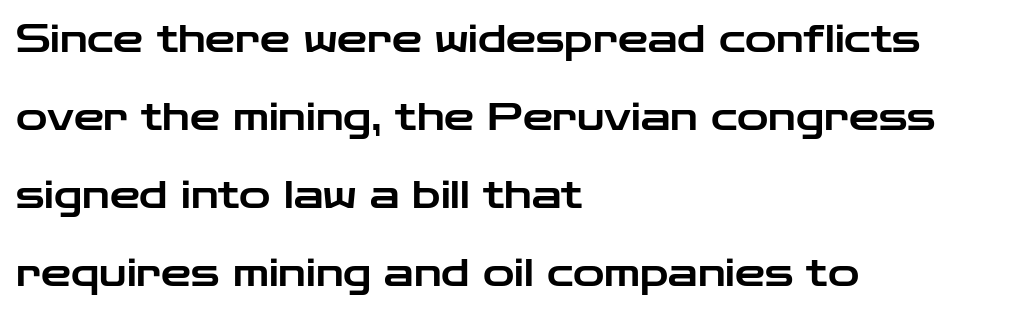
Q: Is the text italic (slanted)? A: No, it is upright.
Q: Is the typeface a serif or a sans-serif typeface? A: Sans-serif.
Q: Is the text underlined? A: No.
Q: How is the paragraph aligned? A: Left-aligned.
Q: Is the spacing between letters normal or unusually wide? A: Normal.
Q: Is the spacing between lines tight, normal or loose? A: Loose.
Q: Width (condensed, normal, or wide)? A: Wide.
Q: Stroke contrast? A: Low.
Q: x-height? A: Medium.
Q: Monospaced? A: No.
